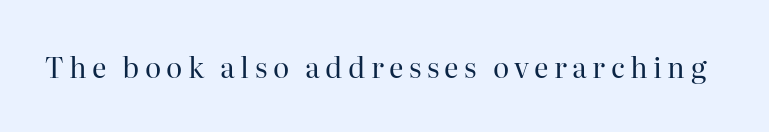
{"serif": "yes", "italic": "no", "bold": "no", "weight": "regular", "width": "normal", "stroke_contrast": "high", "x_height": "medium", "monospaced": "no", "underline": "no", "glyph_px": 28}
